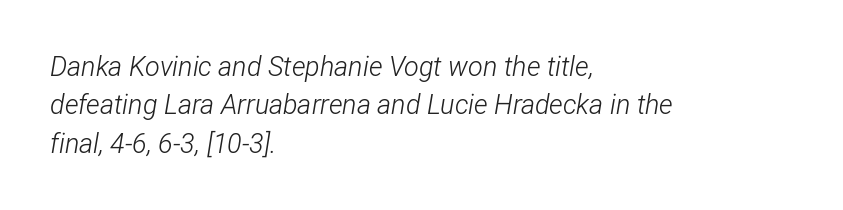
The image shows 27 px text type, italic (leaning right); set left-aligned, normal line spacing (1.42x), normal letter spacing, not underlined.
